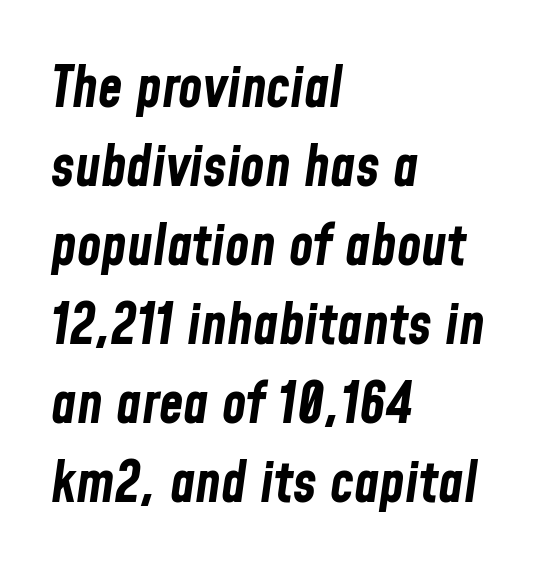
The image shows 56 px bold, condensed type, italic (leaning right); set left-aligned, normal line spacing (1.41x), normal letter spacing, not underlined; low stroke contrast and a medium x-height.
